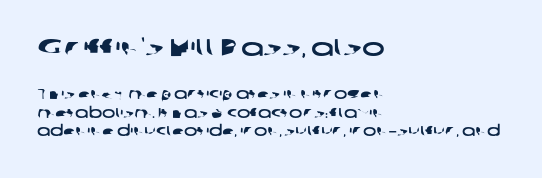
The image shows 24 px text type; set left-aligned, normal line spacing (1.33x), normal letter spacing, not underlined; the first (top) block is 1.71x larger.
